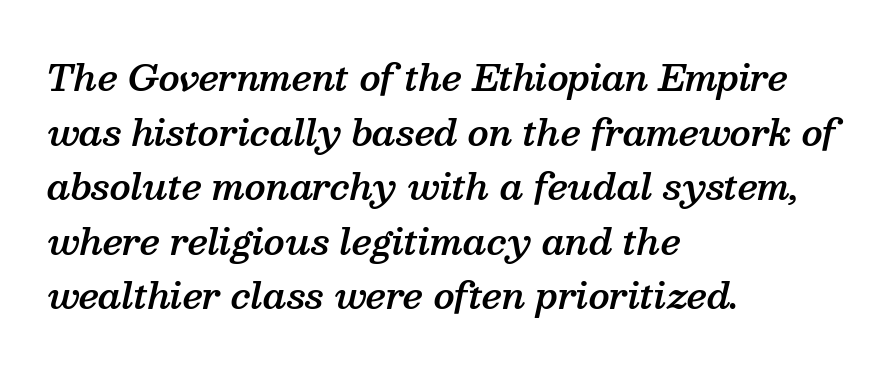
{"serif": "yes", "italic": "yes", "lean": "right", "slant_degrees": 13, "bold": "semi", "weight": "semibold", "width": "normal", "stroke_contrast": "medium", "x_height": "medium", "monospaced": "no", "underline": "no", "align": "left", "line_spacing": "normal", "line_spacing_ratio": 1.56, "letter_spacing": "normal", "letter_spacing_em": 0.0, "glyph_px": 35}
